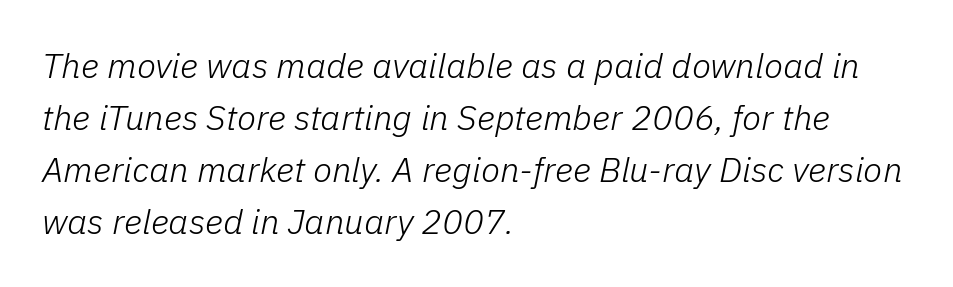
Q: Is the text bold? A: No.
Q: Is the text italic (slanted)? A: Yes, it leans right by about 11 degrees.
Q: Is the text underlined? A: No.
Q: How is the paragraph aligned? A: Left-aligned.
Q: Is the spacing between letters normal or unusually wide? A: Normal.
Q: Is the spacing between lines tight, normal or loose? A: Normal.
Q: Width (condensed, normal, or wide)? A: Normal.
Q: Stroke contrast? A: Low.
Q: x-height? A: Medium.
Q: Monospaced? A: No.
